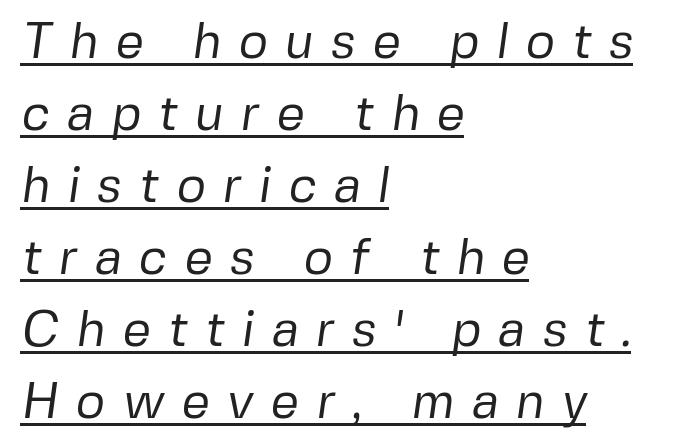
How would I describe the line gaps? Plain and ordinary. Students, observe the line beneath the letters — that is underlining. Proportional: the letters do not fall into vertical columns. The rendering inserts visible extra space after every character. No feet cap the strokes, marking this as sans-serif type. The characters are drawn with everyday or finer stroke widths.
